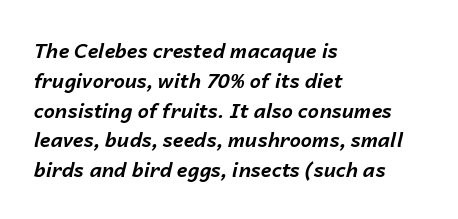
These lines keep a tight, regular rhythm from letter to letter. The paragraph shown leans on its left margin. Clear beneath every line of the passage. Students, this is bold: see how much ink each stroke carries.
